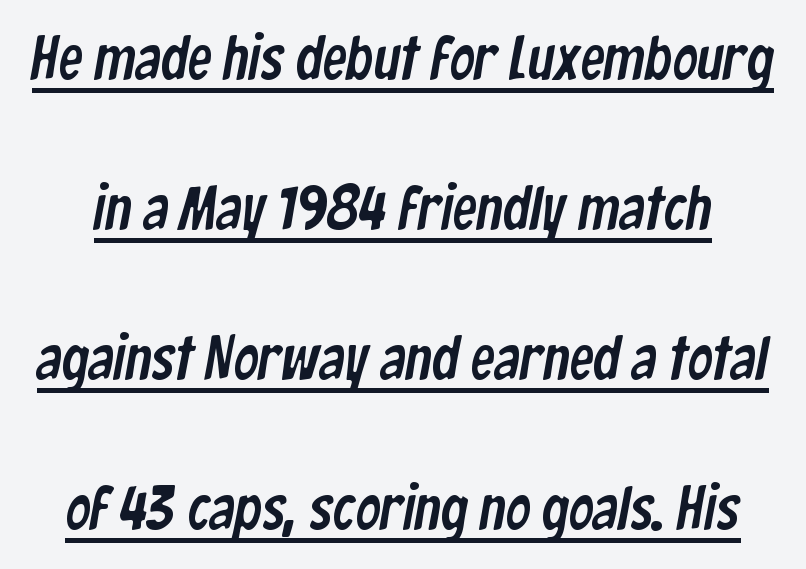
Q: Is the typeface a serif or a sans-serif typeface? A: Sans-serif.
Q: Is the text underlined? A: Yes.
Q: Is the spacing between letters normal or unusually wide? A: Normal.
Q: Is the spacing between lines tight, normal or loose? A: Loose.
Q: Width (condensed, normal, or wide)? A: Condensed.
Q: Stroke contrast? A: Low.
Q: x-height? A: Medium.
Q: Monospaced? A: No.
